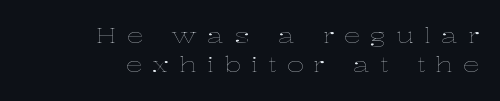
Q: Is the text bold? A: No.
Q: Is the text italic (slanted)? A: No, it is upright.
Q: Is the text underlined? A: No.
Q: How is the paragraph aligned? A: Right-aligned.
Q: Is the spacing between letters normal or unusually wide? A: Unusually wide.
Q: Is the spacing between lines tight, normal or loose? A: Normal.
